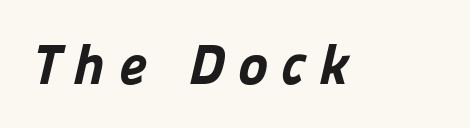
Q: Is the text bold? A: Yes.
Q: Is the typeface a serif or a sans-serif typeface? A: Sans-serif.
Q: Is the text underlined? A: No.
Q: Is the spacing between letters normal or unusually wide? A: Unusually wide.
Q: Width (condensed, normal, or wide)? A: Normal.
Q: Stroke contrast? A: Low.
Q: x-height? A: Medium.
Q: Monospaced? A: No.
